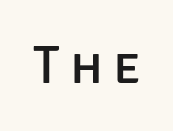
Beneath every word, the page is bare. Every stem runs plumb, perpendicular to the baseline. The face used here is proportionally spaced, like ordinary book or web type. Type style note: lacks serifs.
